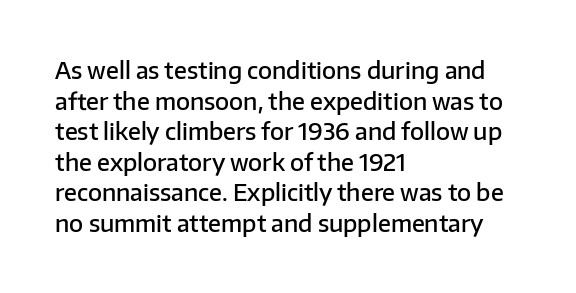
{"italic": "no", "bold": "semi", "underline": "no", "align": "left", "line_spacing": "normal", "line_spacing_ratio": 1.33, "letter_spacing": "normal", "letter_spacing_em": 0.0, "glyph_px": 23}
